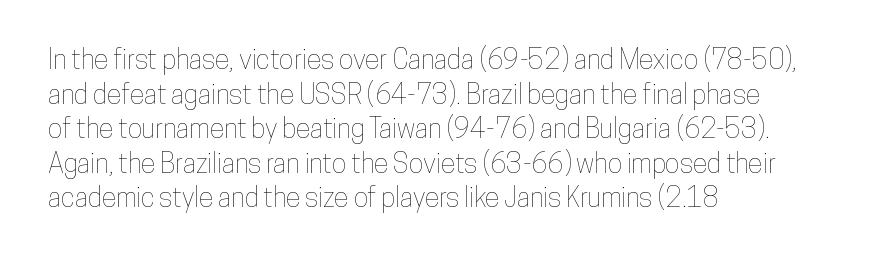
{"italic": "no", "underline": "no", "align": "left", "line_spacing": "normal", "line_spacing_ratio": 1.28, "letter_spacing": "normal", "letter_spacing_em": 0.0, "glyph_px": 27}
